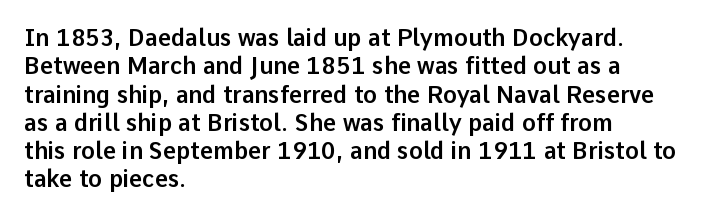
{"italic": "no", "underline": "no", "align": "left", "line_spacing_ratio": 1.23, "letter_spacing": "normal", "letter_spacing_em": 0.0, "glyph_px": 23}
